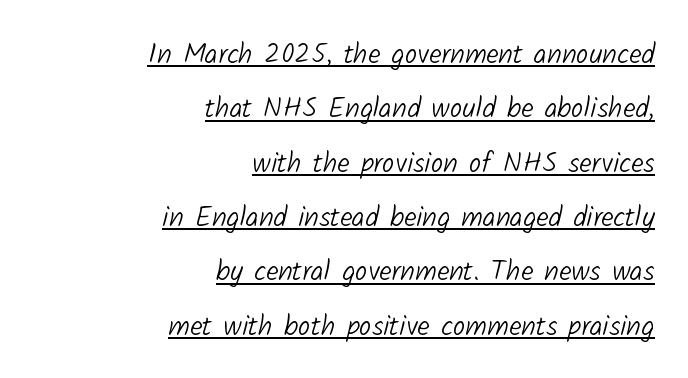
Q: Is the text bold? A: No.
Q: Is the typeface a serif or a sans-serif typeface? A: Sans-serif.
Q: Is the text underlined? A: Yes.
Q: How is the paragraph aligned? A: Right-aligned.
Q: Is the spacing between letters normal or unusually wide? A: Normal.
Q: Is the spacing between lines tight, normal or loose? A: Loose.
Q: Width (condensed, normal, or wide)? A: Normal.
Q: Stroke contrast? A: Low.
Q: x-height? A: Medium.
Q: Monospaced? A: No.
